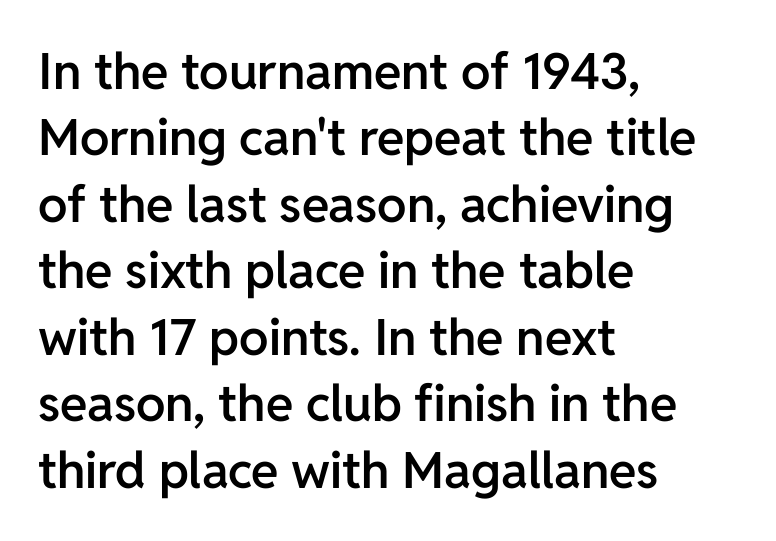
{"serif": "no", "italic": "no", "bold": "semi", "weight": "semibold", "width": "normal", "stroke_contrast": "low", "x_height": "medium", "monospaced": "no", "underline": "no", "align": "left", "line_spacing": "normal", "line_spacing_ratio": 1.33, "letter_spacing": "normal", "letter_spacing_em": 0.0, "glyph_px": 50}
